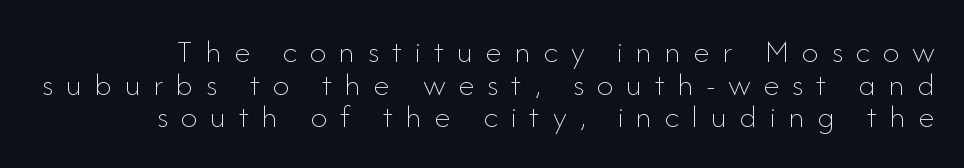
{"italic": "no", "bold": "no", "weight": "thin", "width": "normal", "stroke_contrast": "low", "x_height": "small", "monospaced": "no", "underline": "no", "line_spacing": "tight", "line_spacing_ratio": 0.99, "letter_spacing": "wide", "letter_spacing_em": 0.39, "glyph_px": 33}
